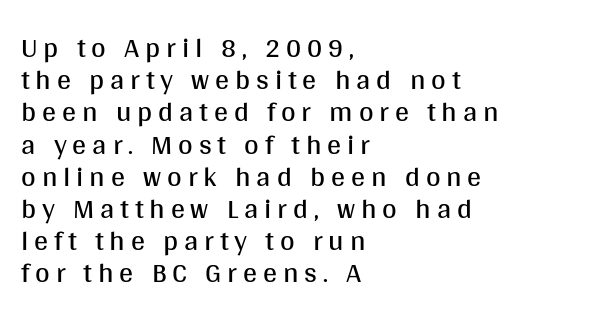
The image shows 28 px regular-weight sans-serif type, upright; set left-aligned, tight line spacing (1.15x), unusually wide letter spacing (+0.21 em), not underlined; medium stroke contrast and a large x-height.
